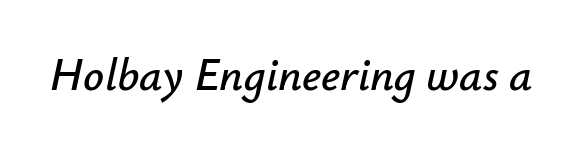
Q: Is the text italic (slanted)? A: Yes, it leans right by about 12 degrees.
Q: Is the text underlined? A: No.
Q: Is the spacing between letters normal or unusually wide? A: Normal.
Q: Width (condensed, normal, or wide)? A: Normal.
Q: Stroke contrast? A: Low.
Q: x-height? A: Small.
Q: Monospaced? A: No.
